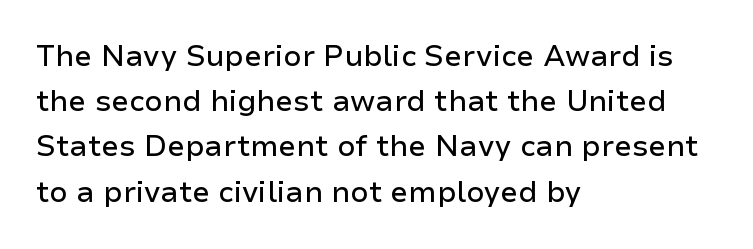
The specimen omits any rule beneath the text block's lines. Is the block centered? No — it sits flush against the left margin. Italic: no, the glyphs are upright roman. Spacing between characters is what you'd get straight out of the box.
